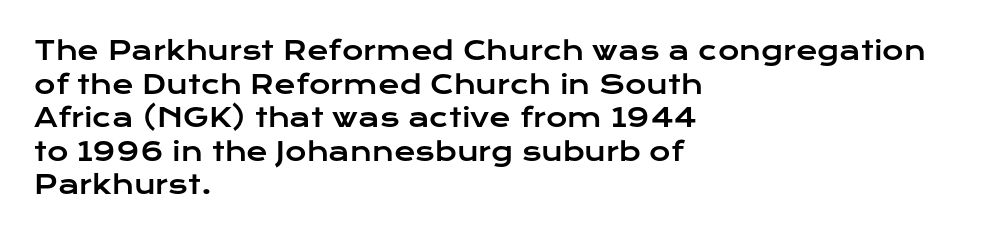
{"italic": "no", "underline": "no", "align": "left", "line_spacing": "normal", "line_spacing_ratio": 1.29, "letter_spacing": "normal", "letter_spacing_em": 0.0, "glyph_px": 26}
